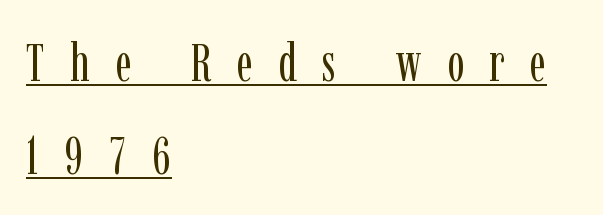
The image shows 52 px regular-weight, condensed serif type, upright; set left-aligned, line spacing 1.78x, unusually wide letter spacing (+0.49 em), underlined; low stroke contrast and a medium x-height.
